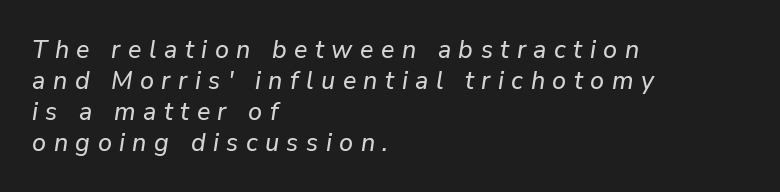
Q: Is the text italic (slanted)? A: Yes, it leans right by about 9 degrees.
Q: Is the text underlined? A: No.
Q: How is the paragraph aligned? A: Left-aligned.
Q: Is the spacing between letters normal or unusually wide? A: Unusually wide.
